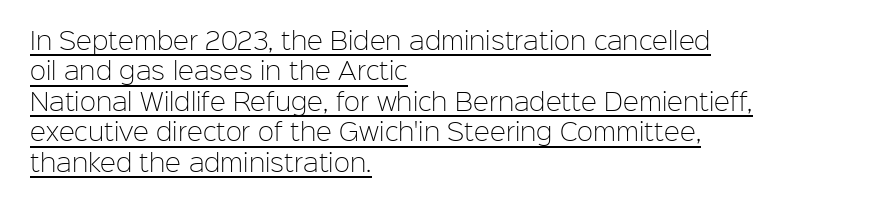
{"italic": "no", "bold": "no", "underline": "yes", "align": "left", "line_spacing": "normal", "line_spacing_ratio": 1.27, "letter_spacing": "normal", "letter_spacing_em": 0.0, "glyph_px": 24}
